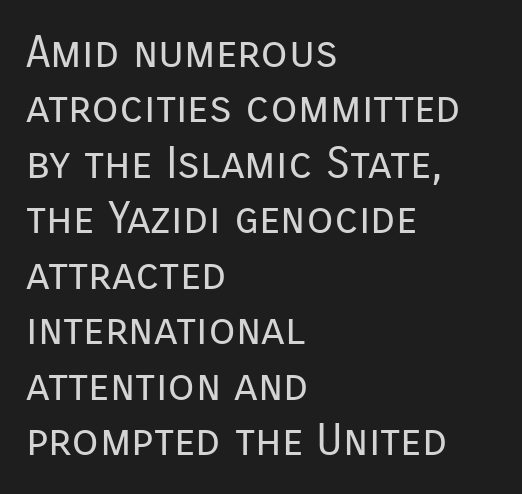
{"serif": "no", "italic": "no", "bold": "no", "weight": "regular", "width": "normal", "stroke_contrast": "low", "x_height": "medium", "monospaced": "no", "underline": "no", "align": "left", "line_spacing": "normal", "line_spacing_ratio": 1.26, "letter_spacing": "normal", "letter_spacing_em": 0.0, "glyph_px": 44}
